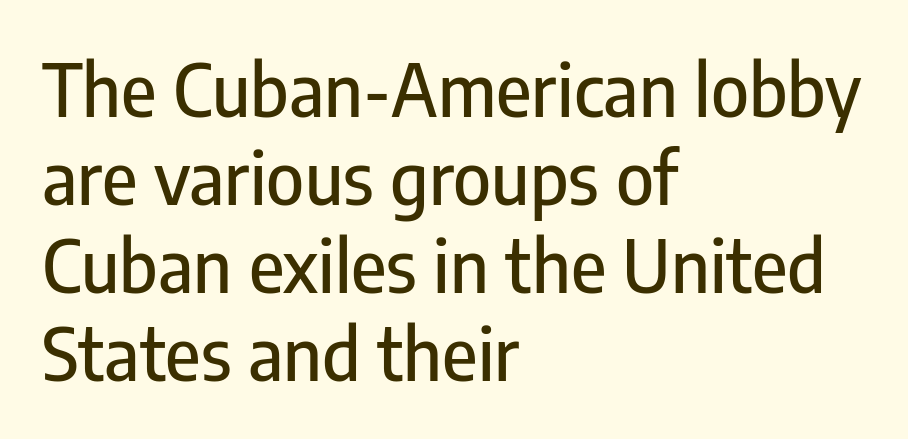
{"serif": "no", "italic": "no", "width": "condensed", "stroke_contrast": "low", "x_height": "medium", "monospaced": "no", "underline": "no", "align": "left", "line_spacing_ratio": 1.22, "letter_spacing": "normal", "letter_spacing_em": 0.0, "glyph_px": 72}
